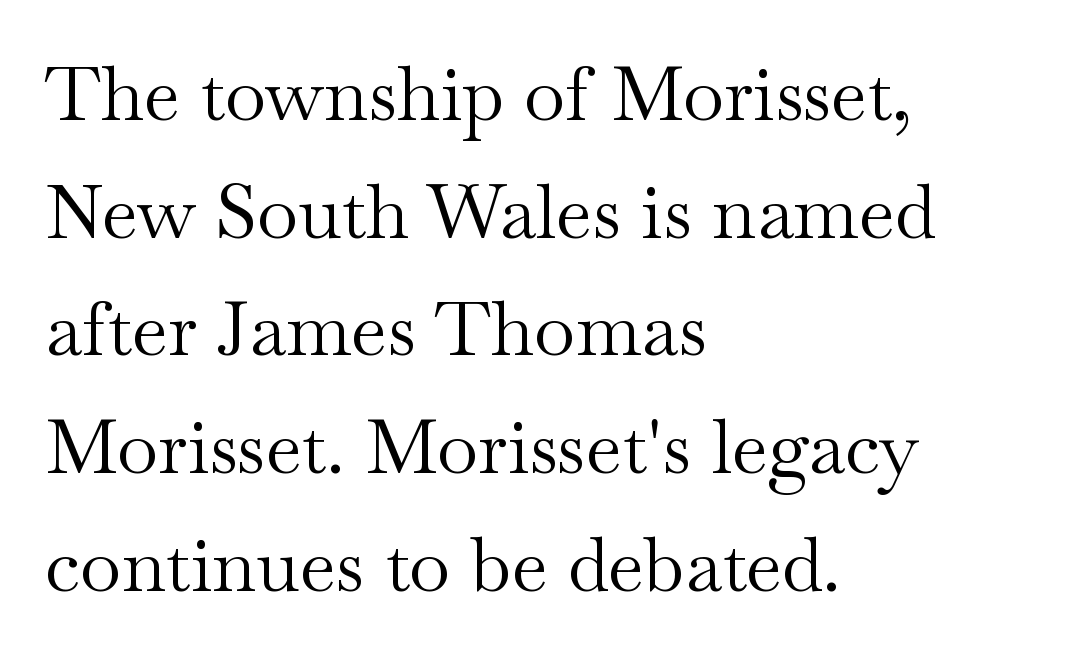
Q: Is the text bold? A: No.
Q: Is the text italic (slanted)? A: No, it is upright.
Q: Is the typeface a serif or a sans-serif typeface? A: Serif.
Q: Is the text underlined? A: No.
Q: How is the paragraph aligned? A: Left-aligned.
Q: Is the spacing between letters normal or unusually wide? A: Normal.
Q: Is the spacing between lines tight, normal or loose? A: Normal.
Q: Width (condensed, normal, or wide)? A: Wide.
Q: Stroke contrast? A: Medium.
Q: x-height? A: Small.
Q: Monospaced? A: No.
